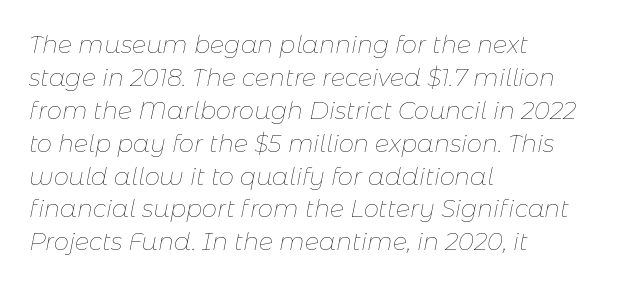
Q: Is the text bold? A: No.
Q: Is the text italic (slanted)? A: Yes, it leans right by about 11 degrees.
Q: Is the text underlined? A: No.
Q: How is the paragraph aligned? A: Left-aligned.
Q: Is the spacing between letters normal or unusually wide? A: Normal.
Q: Is the spacing between lines tight, normal or loose? A: Normal.
